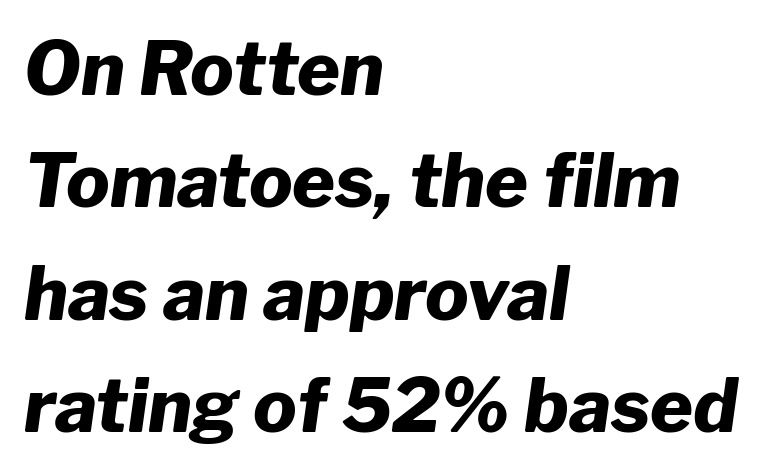
{"italic": "yes", "lean": "right", "slant_degrees": 8, "bold": "yes", "weight": "heavy", "width": "normal", "stroke_contrast": "low", "x_height": "medium", "monospaced": "no", "underline": "no", "align": "left", "line_spacing": "normal", "line_spacing_ratio": 1.54, "letter_spacing": "normal", "letter_spacing_em": 0.0, "glyph_px": 73}
